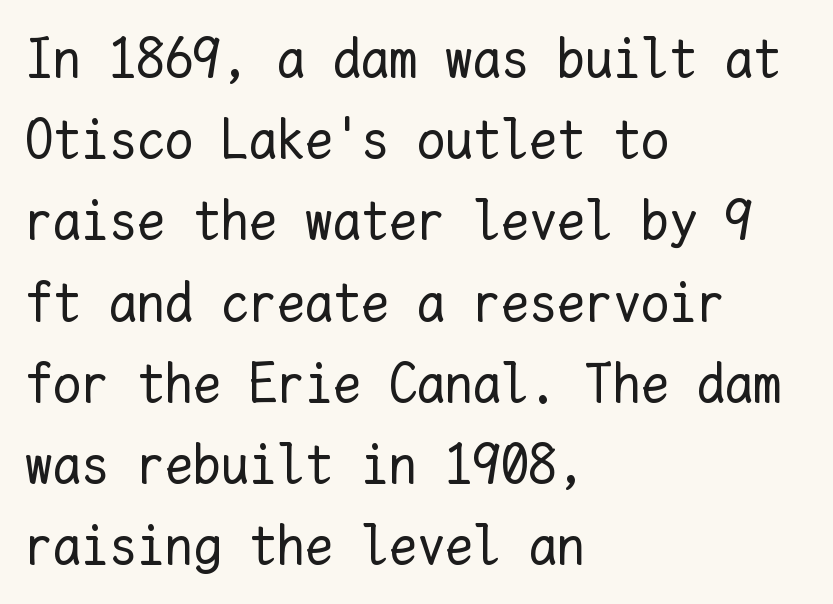
Q: Is the text bold? A: No.
Q: Is the text italic (slanted)? A: No, it is upright.
Q: Is the text underlined? A: No.
Q: How is the paragraph aligned? A: Left-aligned.
Q: Is the spacing between letters normal or unusually wide? A: Normal.
Q: Is the spacing between lines tight, normal or loose? A: Normal.
Q: Width (condensed, normal, or wide)? A: Normal.
Q: Stroke contrast? A: Low.
Q: x-height? A: Medium.
Q: Monospaced? A: Yes.
